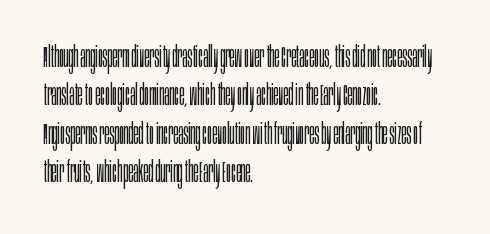
The letters advance in unequal steps, a hallmark of proportional type. Notice how descenders clear the ascenders below comfortably — that's standard leading. Look at the tracking — it's just the regular setting, nothing added. These lines are composed in type without serifs. This is roman type, the default non-slanted kind. Think standard paragraph weight, or any step lighter than that.
